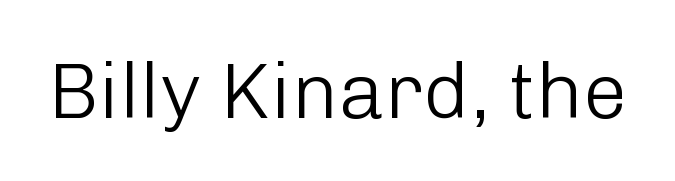
{"serif": "no", "italic": "no", "bold": "no", "weight": "light", "width": "normal", "stroke_contrast": "low", "x_height": "medium", "monospaced": "no", "underline": "no", "letter_spacing": "normal", "letter_spacing_em": 0.0, "glyph_px": 79}
